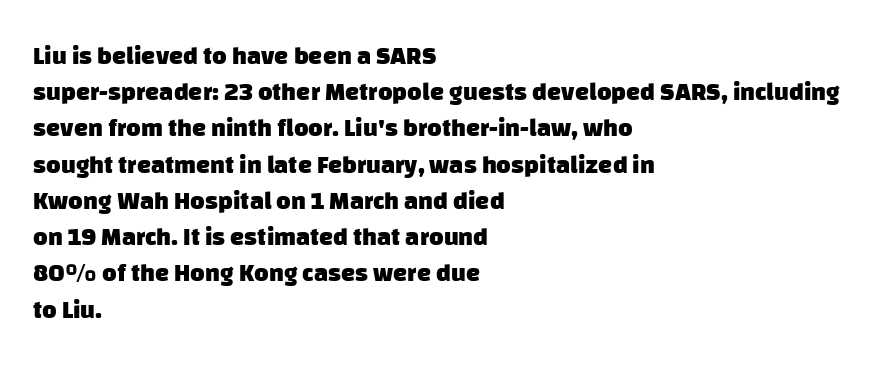
The image shows 25 px bold type; set left-aligned, normal line spacing (1.45x), normal letter spacing, not underlined.
